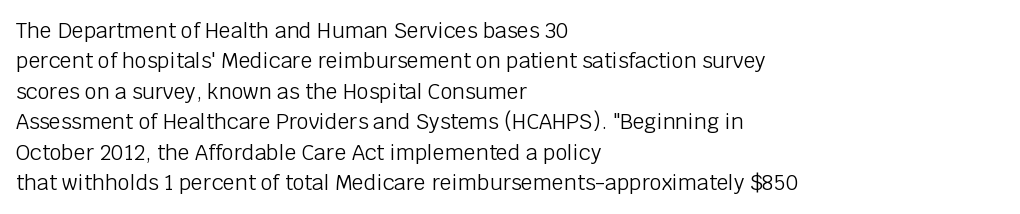
The image shows 21 px text type, upright; set left-aligned, normal line spacing (1.45x), normal letter spacing, not underlined.
